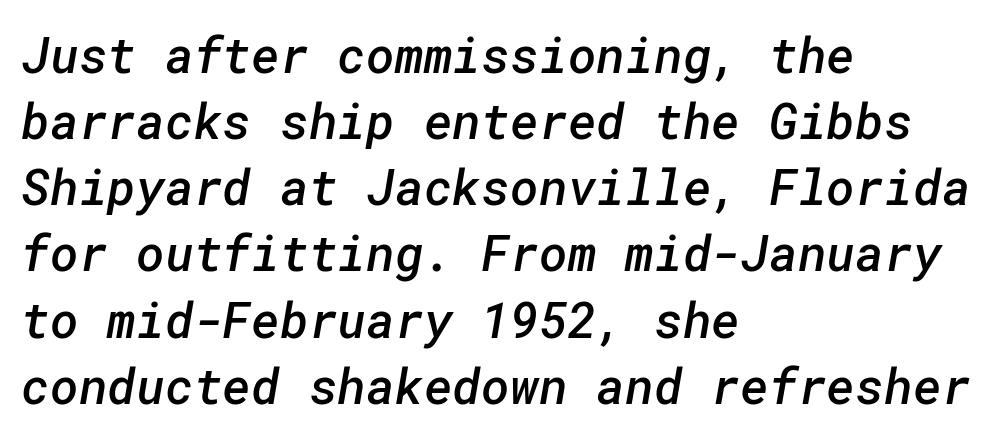
The image shows 49 px semibold sans-serif type; set left-aligned, normal line spacing (1.35x), normal letter spacing, not underlined; low stroke contrast and a medium x-height.
